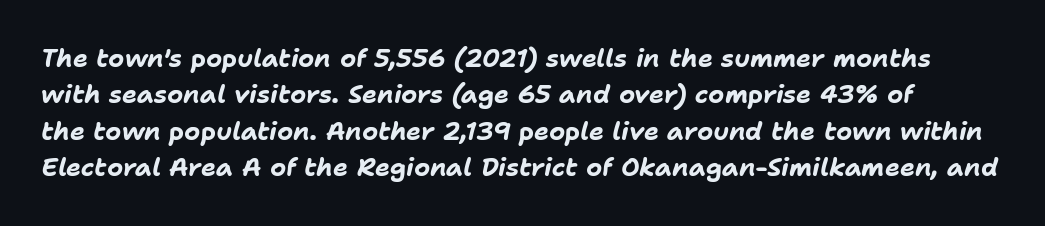
Leading matches the norm, producing a regular column. Plenty of ink on the page — the face is bold. Slanted lettering throughout. The words here are not underlined. Words appear dense and cohesive because spacing is normal.
